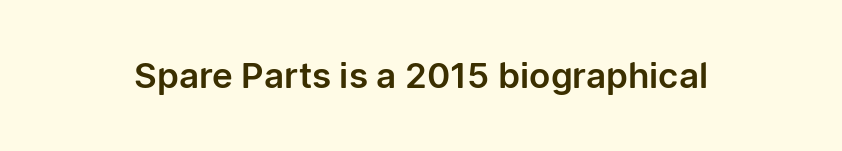
{"serif": "no", "italic": "no", "width": "normal", "stroke_contrast": "low", "x_height": "medium", "monospaced": "no", "underline": "no", "letter_spacing": "normal", "letter_spacing_em": 0.0, "glyph_px": 35}
